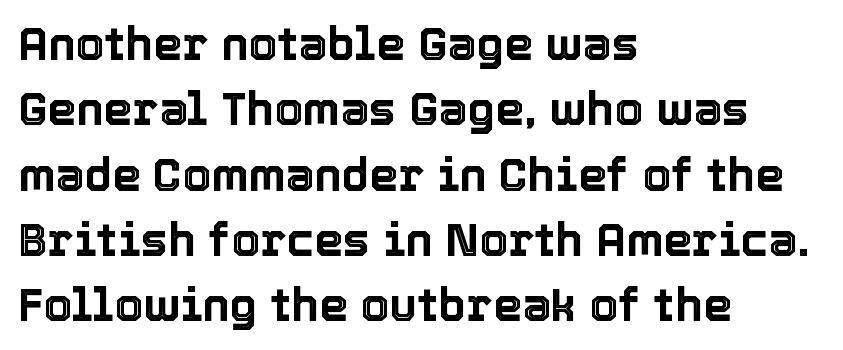
How would I describe the line gaps? Plain and ordinary. In terms of posture, this sample is upright. The typesetter chose a ragged-right arrangement here. Looks like regular typesetting: each glyph gets only the width it needs. Does extra space separate the letters? No, they use regular spacing. The strip under each line holds only bare page.
